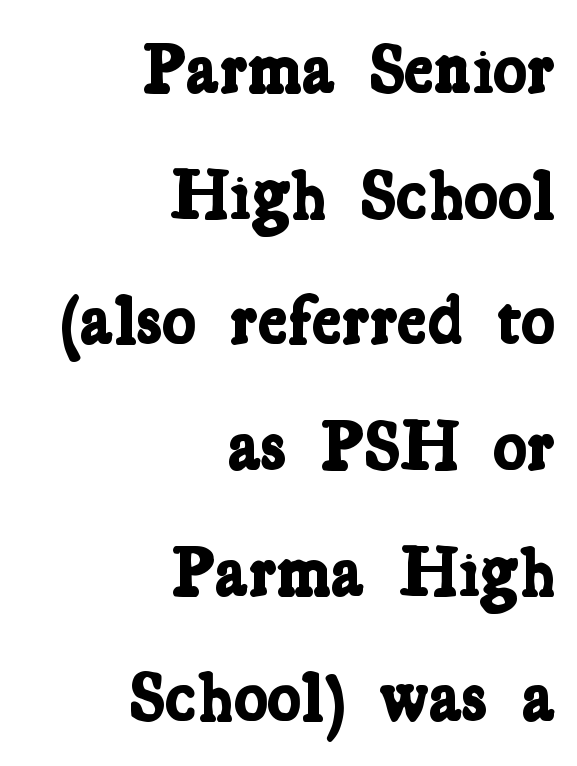
The image shows 71 px bold, condensed serif type; set right-aligned, line spacing 1.77x, normal letter spacing, not underlined; low stroke contrast and a medium x-height.
